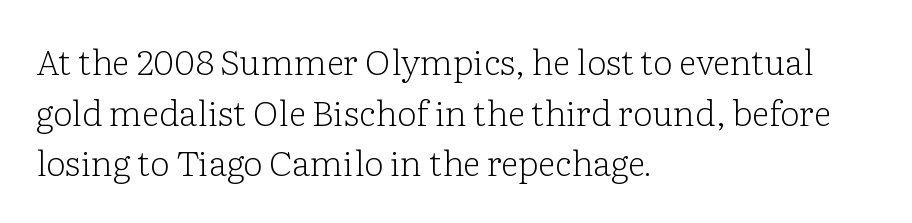
{"serif": "yes", "italic": "no", "bold": "no", "weight": "light", "width": "normal", "stroke_contrast": "low", "x_height": "medium", "monospaced": "no", "underline": "no", "align": "left", "line_spacing": "normal", "line_spacing_ratio": 1.45, "letter_spacing": "normal", "letter_spacing_em": 0.0, "glyph_px": 35}
